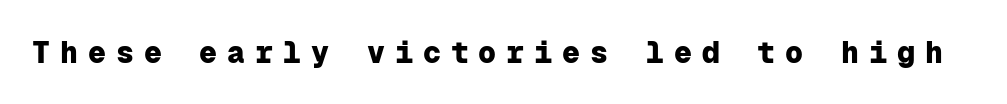
The type is letterspaced generously, with wide tracking. The typeface chosen for these lines omits serifs. No word sits above an underline. Do the characters align in a grid? Yes, the font is monospaced.
